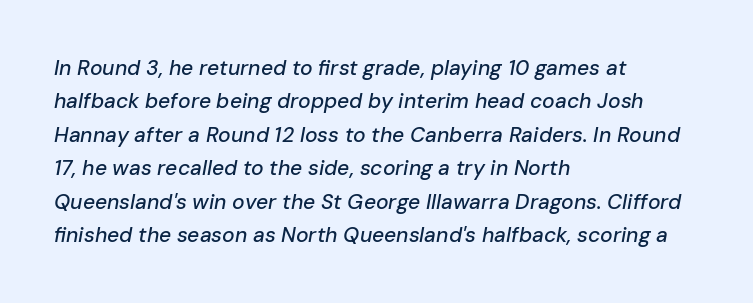
Q: Is the text italic (slanted)? A: Yes, it leans right by about 10 degrees.
Q: Is the text underlined? A: No.
Q: How is the paragraph aligned? A: Left-aligned.
Q: Is the spacing between letters normal or unusually wide? A: Normal.
Q: Is the spacing between lines tight, normal or loose? A: Normal.
